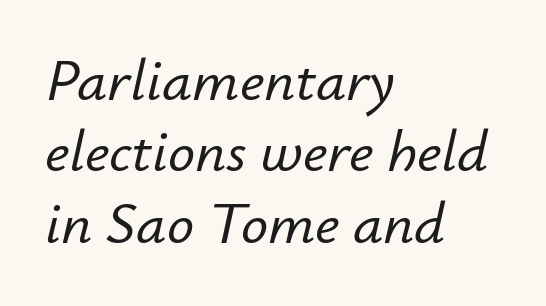
Q: Is the text italic (slanted)? A: Yes, it leans right by about 12 degrees.
Q: Is the text underlined? A: No.
Q: How is the paragraph aligned? A: Left-aligned.
Q: Is the spacing between letters normal or unusually wide? A: Normal.
Q: Width (condensed, normal, or wide)? A: Normal.
Q: Stroke contrast? A: Low.
Q: x-height? A: Small.
Q: Monospaced? A: No.
